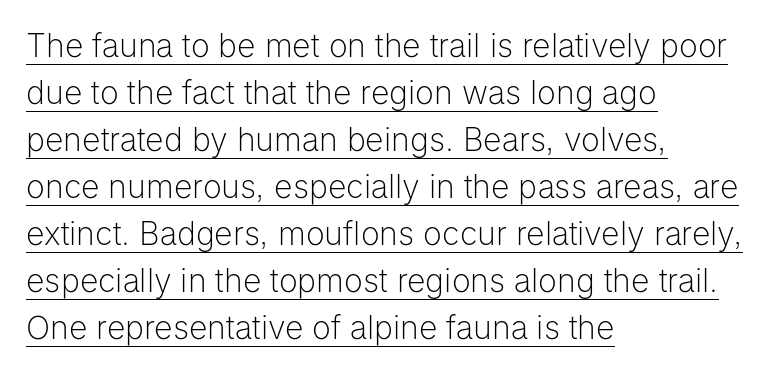
{"serif": "no", "italic": "no", "bold": "no", "weight": "light", "width": "normal", "stroke_contrast": "low", "x_height": "medium", "monospaced": "no", "underline": "yes", "align": "left", "line_spacing": "normal", "line_spacing_ratio": 1.47, "letter_spacing": "normal", "letter_spacing_em": 0.0, "glyph_px": 32}
